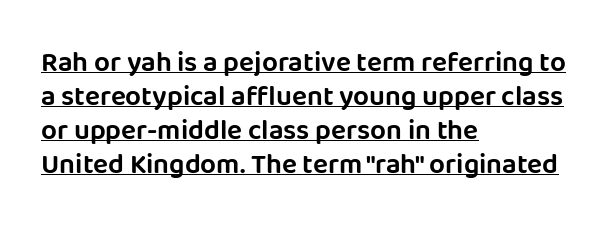
The image shows 28 px sans-serif type, upright; set left-aligned, line spacing 1.21x, normal letter spacing, underlined; low stroke contrast and a large x-height.
